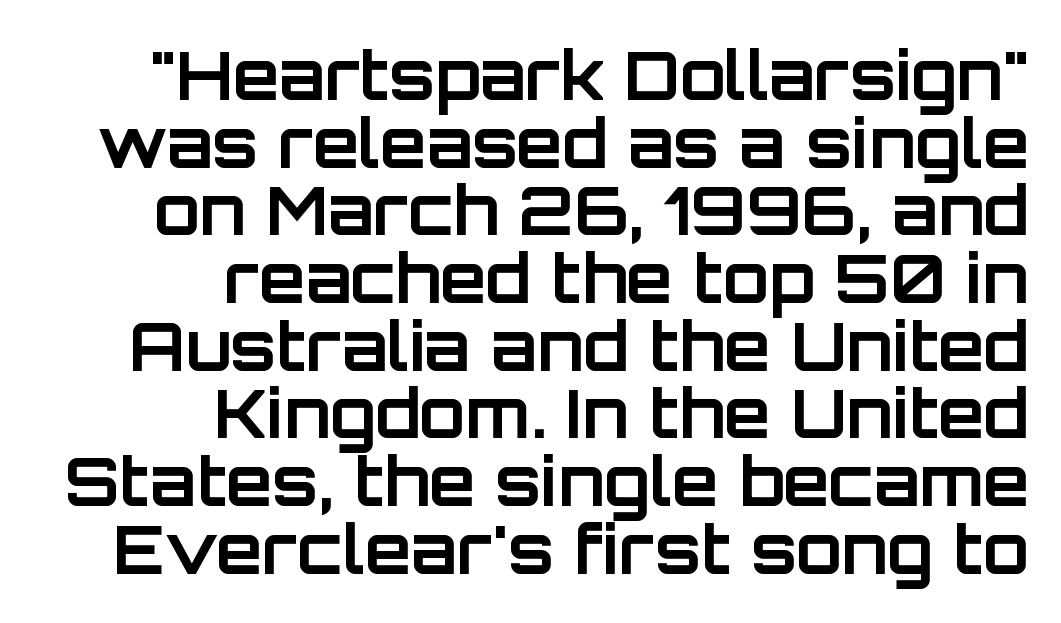
{"serif": "no", "italic": "no", "bold": "yes", "weight": "bold", "width": "normal", "stroke_contrast": "low", "x_height": "large", "monospaced": "no", "underline": "no", "align": "right", "line_spacing": "tight", "line_spacing_ratio": 1.01, "letter_spacing": "normal", "letter_spacing_em": 0.0, "glyph_px": 67}
